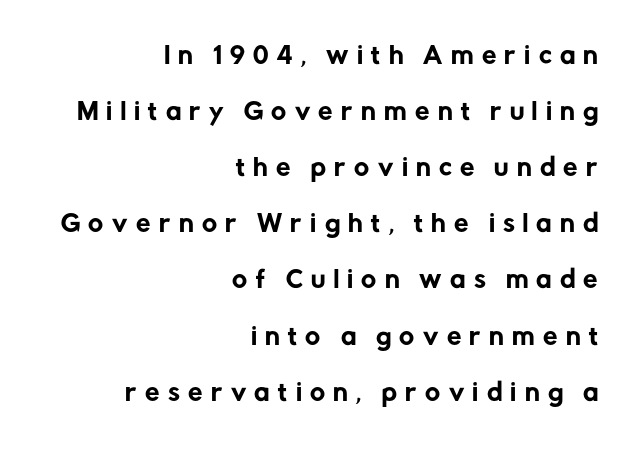
The image shows 23 px text type, upright; set right-aligned, loose line spacing (2.44x), unusually wide letter spacing (+0.36 em), not underlined.
